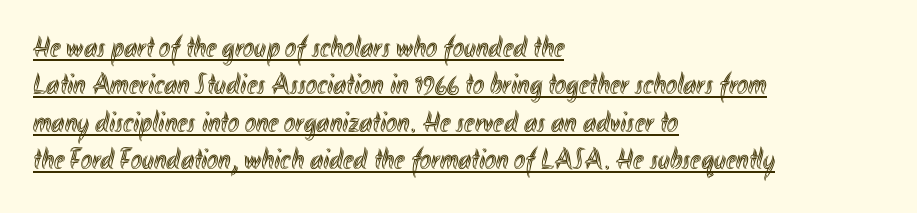
{"width": "condensed", "x_height": "small", "monospaced": "no", "underline": "yes", "align": "left", "line_spacing": "normal", "line_spacing_ratio": 1.25, "letter_spacing": "normal", "letter_spacing_em": 0.0, "glyph_px": 30}
